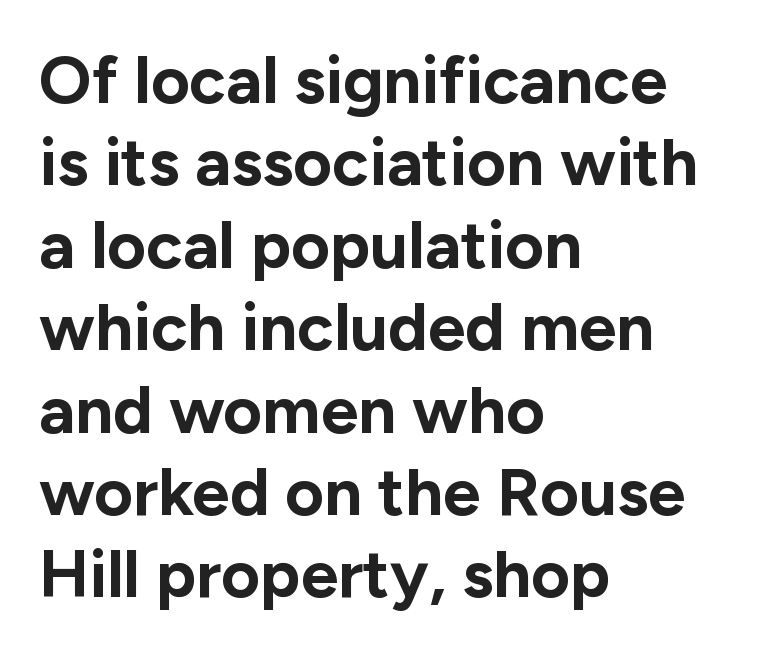
{"serif": "no", "italic": "no", "bold": "yes", "weight": "bold", "width": "normal", "stroke_contrast": "low", "x_height": "medium", "monospaced": "no", "underline": "no", "align": "left", "line_spacing_ratio": 1.23, "letter_spacing": "normal", "letter_spacing_em": 0.0, "glyph_px": 67}
